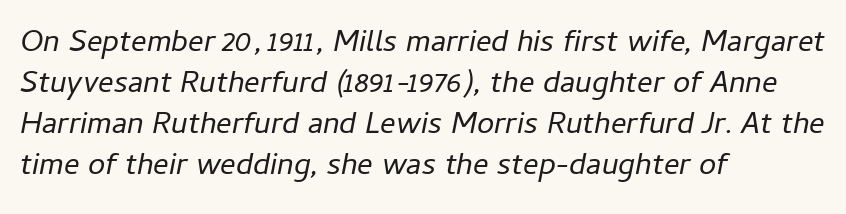
{"italic": "yes", "lean": "right", "slant_degrees": 11, "bold": "no", "weight": "regular", "width": "normal", "stroke_contrast": "low", "x_height": "medium", "monospaced": "no", "underline": "no", "align": "left", "line_spacing": "normal", "line_spacing_ratio": 1.32, "letter_spacing": "normal", "letter_spacing_em": 0.0, "glyph_px": 31}
